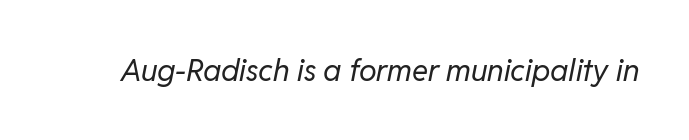
The image shows 30 px regular-weight type, italic (leaning right); set normal letter spacing, not underlined; low stroke contrast and a medium x-height.
